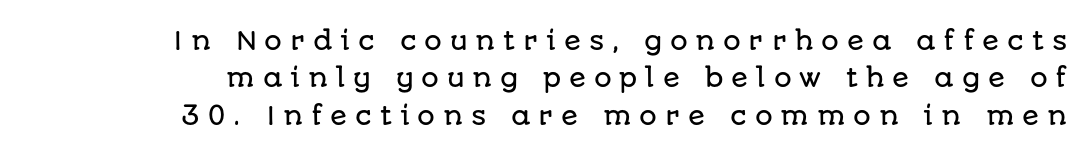
The line-height multiplier appears to be the usual default. Quick note: not italic, upright. In terms of letterspacing, this is a distinctly airy, spread setting. Quick note: underline off.
